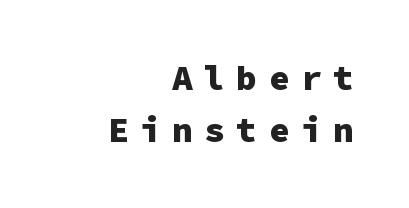
These lines stack with their right ends in a neat column. Quick note: not italic, upright. Fixed-width glyphs throughout — classic coding-font behaviour. The face used here is rendered with a markedly widened letterfit. The rendering shows plain stroke endings on the letterforms — a sans-serif design.
